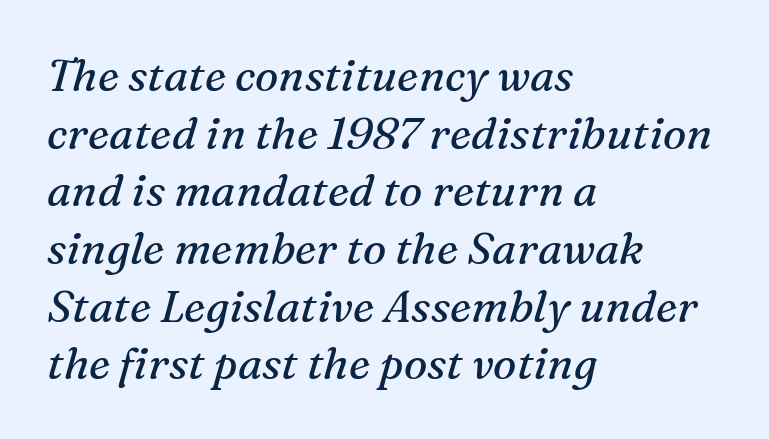
Q: Is the text bold? A: No.
Q: Is the text italic (slanted)? A: Yes, it leans right by about 16 degrees.
Q: Is the typeface a serif or a sans-serif typeface? A: Serif.
Q: Is the text underlined? A: No.
Q: How is the paragraph aligned? A: Left-aligned.
Q: Is the spacing between letters normal or unusually wide? A: Normal.
Q: Is the spacing between lines tight, normal or loose? A: Normal.
Q: Width (condensed, normal, or wide)? A: Normal.
Q: Stroke contrast? A: Medium.
Q: x-height? A: Medium.
Q: Monospaced? A: No.
